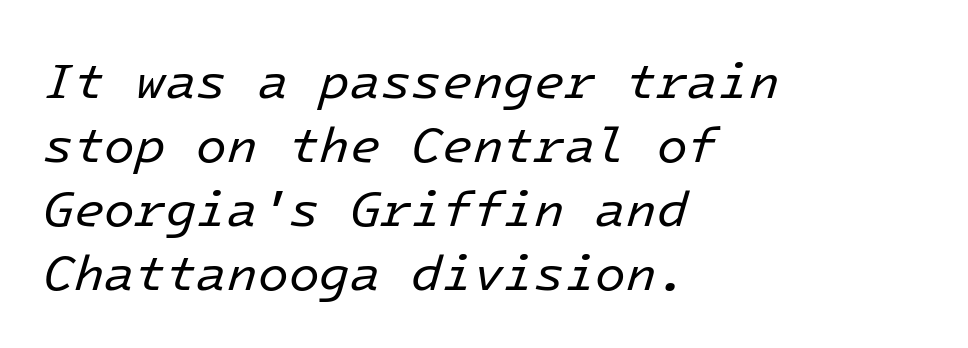
{"italic": "yes", "lean": "right", "slant_degrees": 16, "bold": "no", "weight": "regular", "width": "normal", "stroke_contrast": "low", "x_height": "medium", "underline": "no", "align": "left", "line_spacing": "normal", "line_spacing_ratio": 1.28, "letter_spacing": "normal", "letter_spacing_em": 0.0, "glyph_px": 50}
